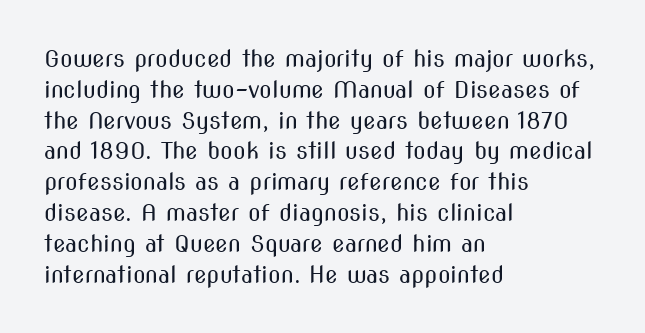
Q: Is the text bold? A: No.
Q: Is the text italic (slanted)? A: No, it is upright.
Q: Is the text underlined? A: No.
Q: How is the paragraph aligned? A: Left-aligned.
Q: Is the spacing between letters normal or unusually wide? A: Normal.
Q: Is the spacing between lines tight, normal or loose? A: Normal.
